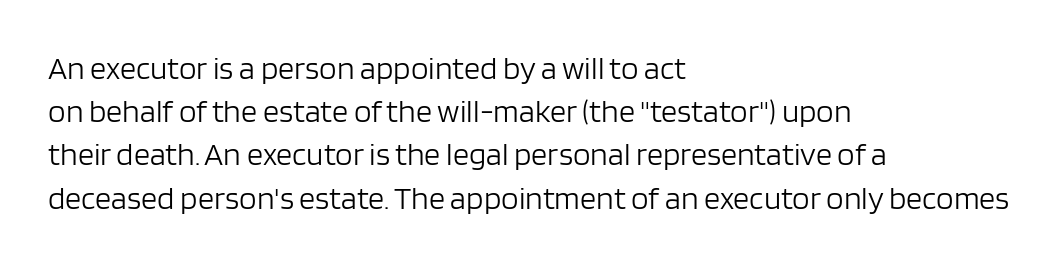
The image shows 32 px light sans-serif type, upright; set left-aligned, normal line spacing (1.35x), normal letter spacing, not underlined; low stroke contrast and a large x-height.
